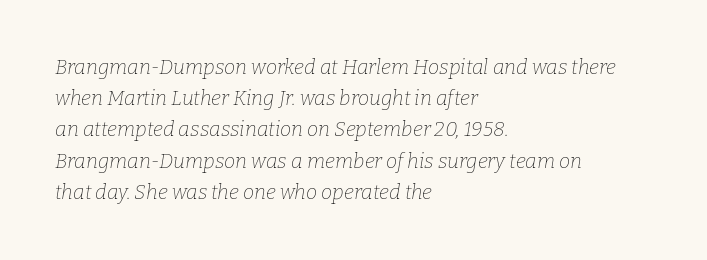
The letterforms sit shoulder to shoulder at normal distance. Does the copy run flush right? No — it runs flush left. If you measured baseline to baseline, you'd find a middling distance. Underlining? Definitely not there. A typesetter would mark this as italic.
